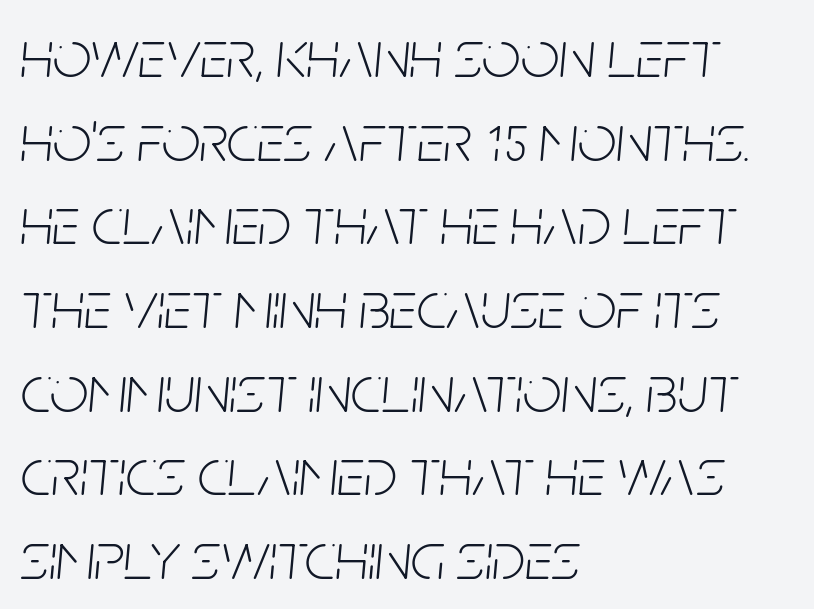
The image shows 68 px light, condensed type, italic (leaning right); set left-aligned, line spacing 1.23x, normal letter spacing, not underlined; low stroke contrast and a large x-height.
